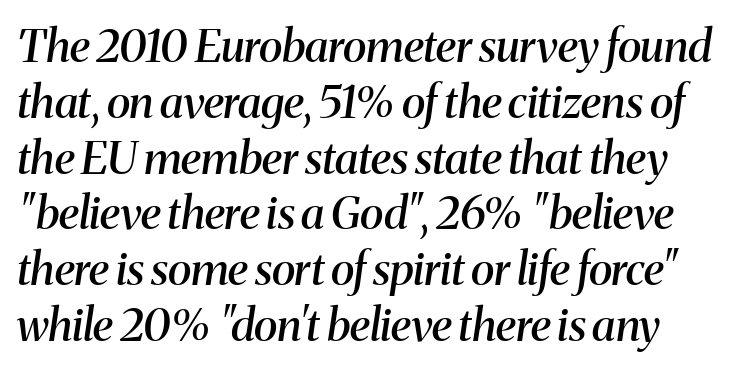
{"serif": "yes", "italic": "yes", "lean": "right", "slant_degrees": 8, "bold": "semi", "weight": "semibold", "width": "normal", "stroke_contrast": "medium", "x_height": "medium", "monospaced": "no", "underline": "no", "line_spacing_ratio": 1.24, "letter_spacing": "normal", "letter_spacing_em": 0.0, "glyph_px": 45}
